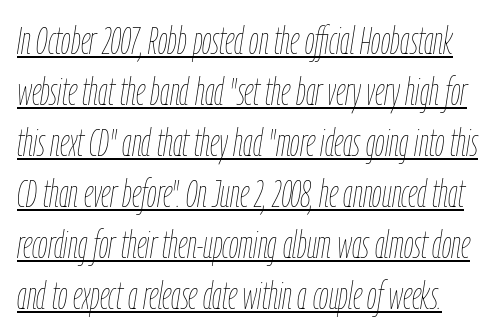
Q: Is the text bold? A: No.
Q: Is the text italic (slanted)? A: Yes, it leans right by about 9 degrees.
Q: Is the text underlined? A: Yes.
Q: Is the spacing between letters normal or unusually wide? A: Normal.
Q: Is the spacing between lines tight, normal or loose? A: Normal.
Q: Width (condensed, normal, or wide)? A: Condensed.
Q: Stroke contrast? A: Low.
Q: x-height? A: Medium.
Q: Monospaced? A: No.
